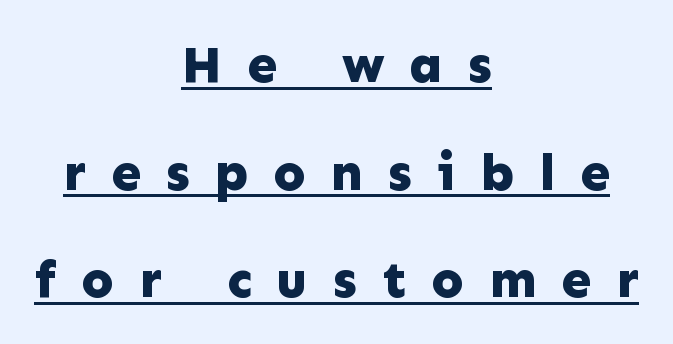
{"serif": "no", "italic": "no", "bold": "yes", "weight": "bold", "width": "normal", "stroke_contrast": "low", "x_height": "medium", "monospaced": "no", "underline": "yes", "align": "center", "line_spacing": "loose", "line_spacing_ratio": 2.03, "letter_spacing": "wide", "letter_spacing_em": 0.47, "glyph_px": 53}
